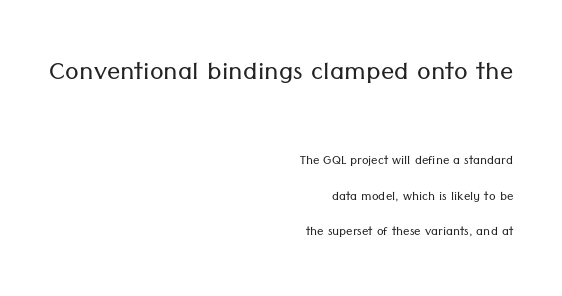
{"serif": "no", "italic": "no", "bold": "no", "weight": "light", "width": "normal", "stroke_contrast": "low", "x_height": "medium", "monospaced": "no", "underline": "no", "align": "right", "line_spacing": "loose", "line_spacing_ratio": 2.23, "letter_spacing": "normal", "letter_spacing_em": 0.0, "larger_block": "first", "size_ratio": 2.06, "glyph_px": 33}
